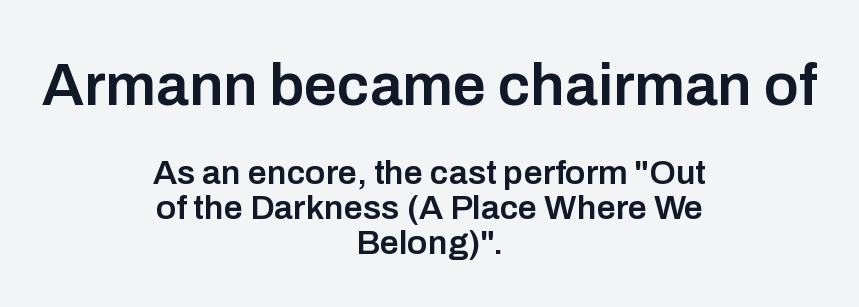
The image shows 59 px semibold sans-serif type, upright; set centered, tight line spacing (1.02x), normal letter spacing, not underlined; the first (top) block is 1.74x larger; low stroke contrast and a medium x-height.
